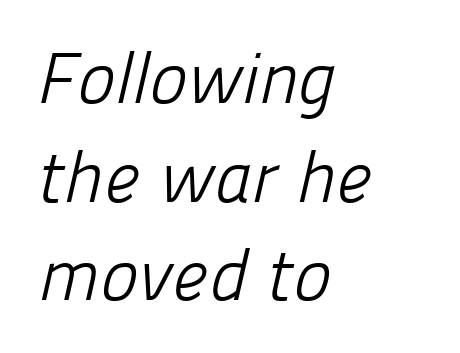
Q: Is the text bold? A: No.
Q: Is the typeface a serif or a sans-serif typeface? A: Sans-serif.
Q: Is the text underlined? A: No.
Q: How is the paragraph aligned? A: Left-aligned.
Q: Is the spacing between letters normal or unusually wide? A: Normal.
Q: Is the spacing between lines tight, normal or loose? A: Normal.
Q: Width (condensed, normal, or wide)? A: Normal.
Q: Stroke contrast? A: Low.
Q: x-height? A: Medium.
Q: Monospaced? A: No.
